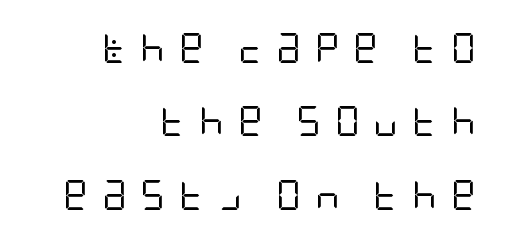
The image shows 30 px regular-weight, condensed sans-serif type, upright; set right-aligned, loose line spacing (2.45x), unusually wide letter spacing (+0.47 em), not underlined; low stroke contrast and a large x-height.
